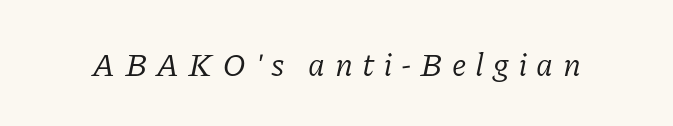
Vertical stems look standard width or narrower in stroke. Each word looks stretched out because of the extra space between its letters. Slanted lettering throughout. This sample has the flowing, uneven cadence of proportional lettering. Classification — serif.
